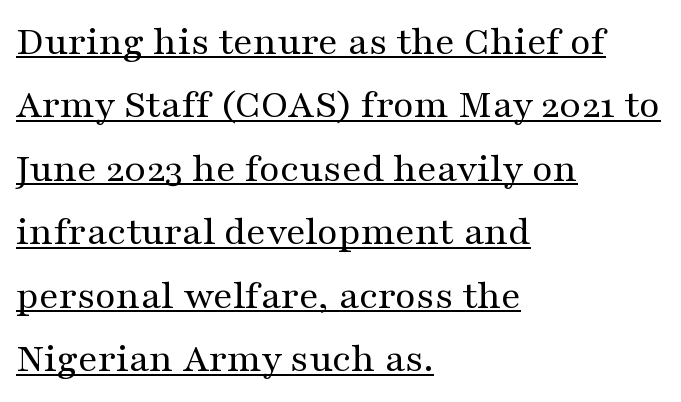
{"serif": "yes", "italic": "no", "bold": "no", "weight": "regular", "width": "wide", "stroke_contrast": "medium", "x_height": "medium", "monospaced": "no", "underline": "yes", "align": "left", "line_spacing": "normal", "line_spacing_ratio": 1.51, "letter_spacing": "normal", "letter_spacing_em": 0.0, "glyph_px": 42}
